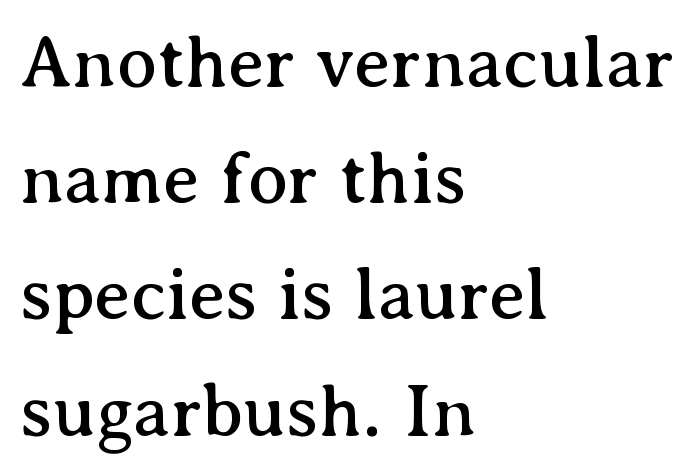
Q: Is the text italic (slanted)? A: No, it is upright.
Q: Is the typeface a serif or a sans-serif typeface? A: Serif.
Q: Is the text underlined? A: No.
Q: How is the paragraph aligned? A: Left-aligned.
Q: Is the spacing between letters normal or unusually wide? A: Normal.
Q: Is the spacing between lines tight, normal or loose? A: Normal.
Q: Width (condensed, normal, or wide)? A: Normal.
Q: Stroke contrast? A: Medium.
Q: x-height? A: Medium.
Q: Monospaced? A: No.
